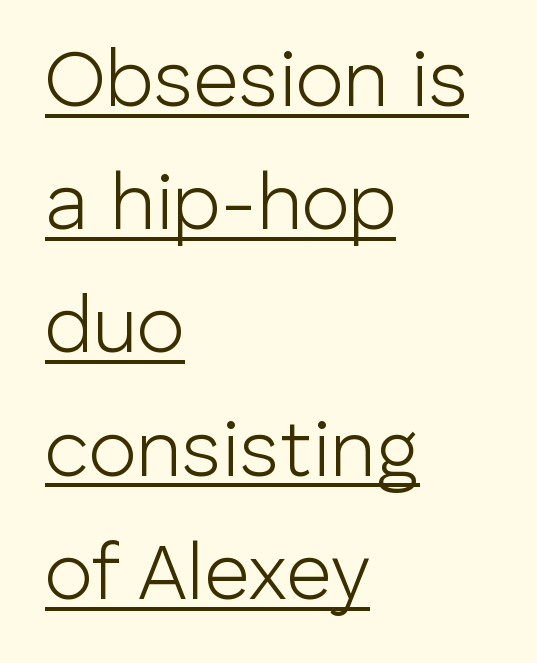
{"serif": "no", "italic": "no", "bold": "no", "weight": "light", "width": "normal", "stroke_contrast": "low", "x_height": "medium", "monospaced": "no", "underline": "yes", "align": "left", "line_spacing": "normal", "line_spacing_ratio": 1.56, "letter_spacing": "normal", "letter_spacing_em": 0.0, "glyph_px": 79}
